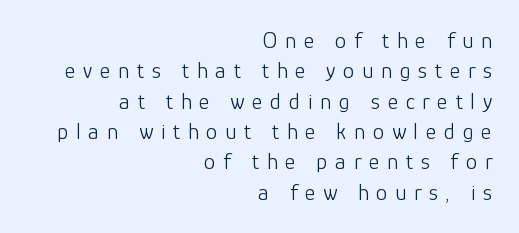
Short and long lines alike share a common ending point at right. This reads as an unemphasized weight, regular at the heaviest. This sample uses an upright cut, with every glyph sitting square on the baseline. Caption: expanded tracking, letters set apart. Words float on clear page, feet unadorned. A typesetter would call this leading conventional body-copy spacing.
